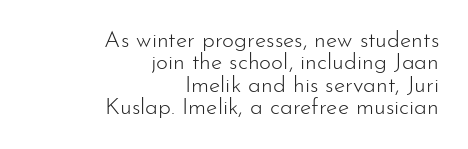
A flush-right, rag-left setting is used for this passage. Glyph-to-glyph distance matches everyday printed text. Line spacing here is tight. Compared with a typical body face, this is equally light or lighter still. Upright lettering throughout. Anything drawn beneath the words? Only blank space.
